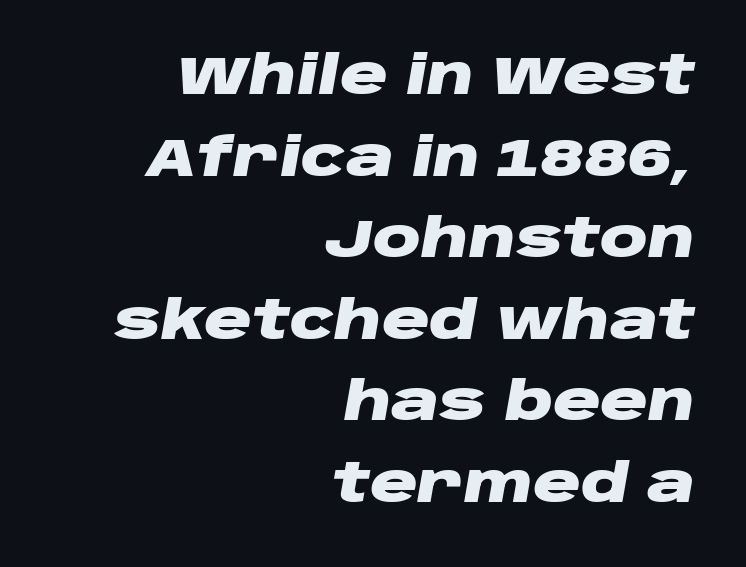
These lines keep a tight, regular rhythm from letter to letter. Note the varied advance widths — an 'i' is clearly narrower than an 'm'. Beneath every word, the page is bare. Plenty of ink on the page — the face is bold. Leading matches the norm, producing a regular column. There's an unmistakable incline to the writing here.
